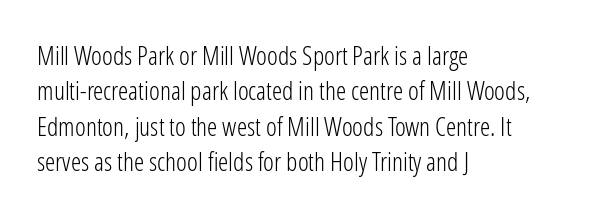
Q: Is the text bold? A: No.
Q: Is the text italic (slanted)? A: No, it is upright.
Q: Is the text underlined? A: No.
Q: How is the paragraph aligned? A: Left-aligned.
Q: Is the spacing between letters normal or unusually wide? A: Normal.
Q: Is the spacing between lines tight, normal or loose? A: Normal.
